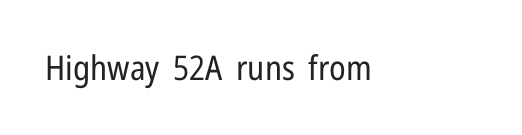
Does the type have serifs? No, each stem ends abruptly. This sample has the flowing, uneven cadence of proportional lettering. Nobody drew a line under any word here. A roman cut, with each character standing at attention.
